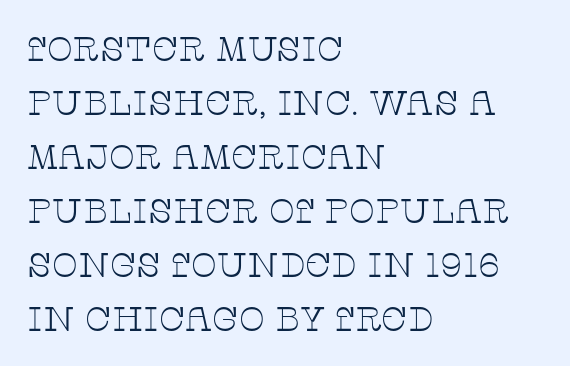
Q: Is the text bold? A: No.
Q: Is the text italic (slanted)? A: No, it is upright.
Q: Is the typeface a serif or a sans-serif typeface? A: Serif.
Q: Is the text underlined? A: No.
Q: How is the paragraph aligned? A: Left-aligned.
Q: Is the spacing between letters normal or unusually wide? A: Normal.
Q: Is the spacing between lines tight, normal or loose? A: Normal.
Q: Width (condensed, normal, or wide)? A: Wide.
Q: Stroke contrast? A: Low.
Q: x-height? A: Large.
Q: Monospaced? A: No.
